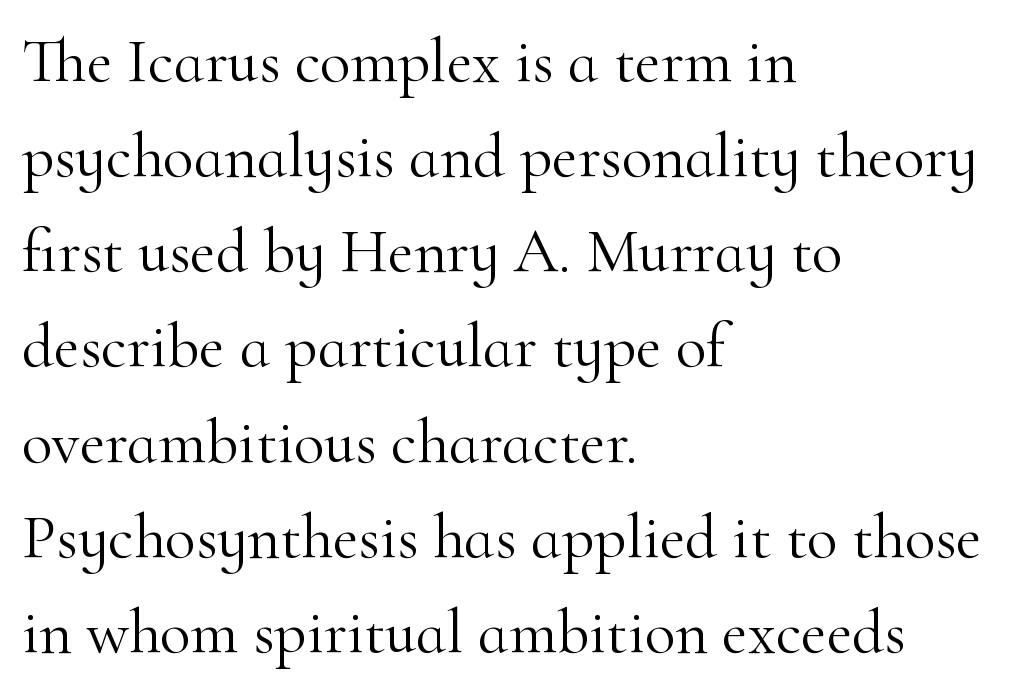
{"serif": "yes", "italic": "no", "bold": "no", "weight": "light", "width": "normal", "stroke_contrast": "high", "x_height": "small", "monospaced": "no", "underline": "no", "align": "left", "line_spacing": "normal", "line_spacing_ratio": 1.51, "letter_spacing": "normal", "letter_spacing_em": 0.0, "glyph_px": 63}
